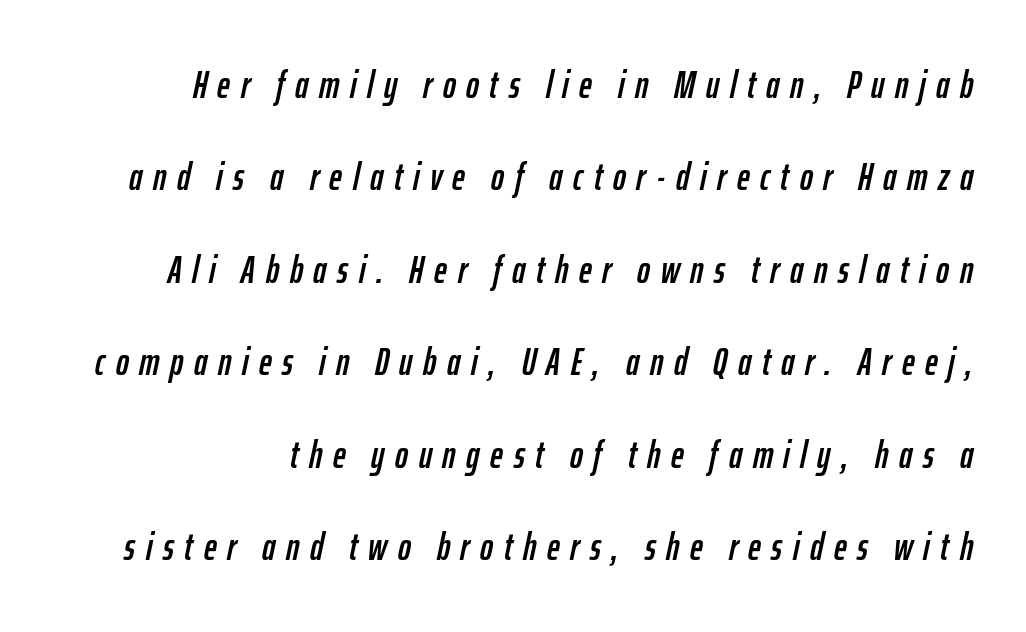
{"italic": "yes", "lean": "right", "slant_degrees": 12, "width": "condensed", "stroke_contrast": "low", "x_height": "medium", "monospaced": "no", "underline": "no", "align": "right", "line_spacing": "loose", "line_spacing_ratio": 2.37, "letter_spacing": "wide", "letter_spacing_em": 0.27, "glyph_px": 39}
